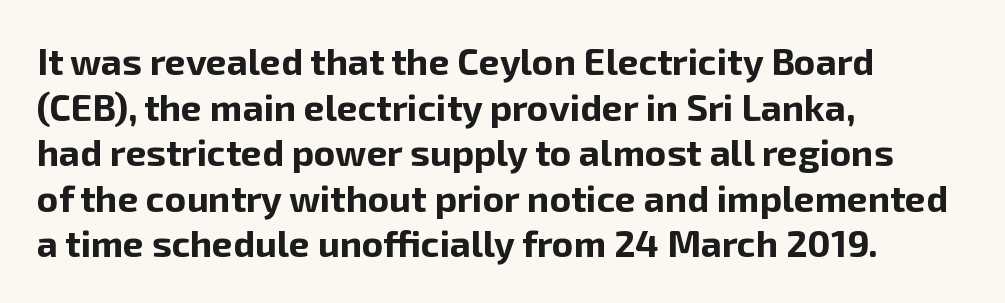
{"serif": "no", "italic": "no", "bold": "yes", "weight": "bold", "width": "normal", "stroke_contrast": "low", "x_height": "medium", "monospaced": "no", "underline": "no", "align": "left", "line_spacing_ratio": 1.23, "letter_spacing": "normal", "letter_spacing_em": 0.0, "glyph_px": 37}
